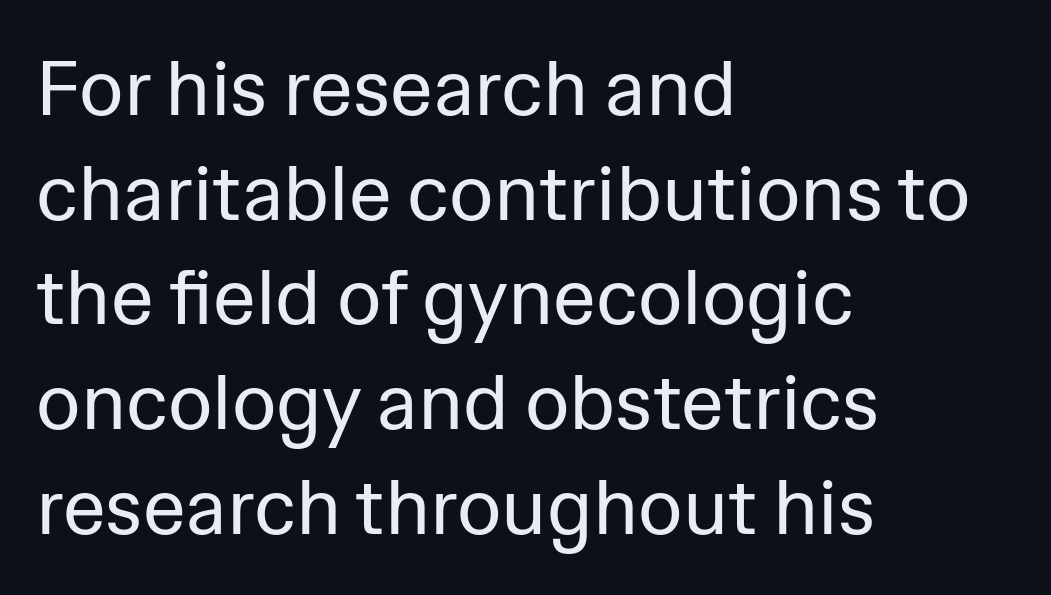
The rendering uses a moderate line-height, typical for paragraphs. Do the characters align in a grid? No, the font is proportional. Serif or sans? Sans — the stroke terminals are bare. The passage is arranged the way most books set body copy — flush left. Is the type heavy? It reads as light-to-regular instead. The strip under each line holds only bare page.
